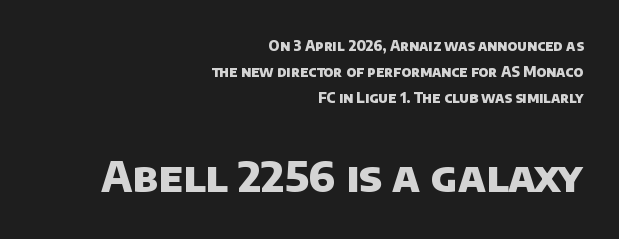
Q: Is the text bold? A: Yes.
Q: Is the typeface a serif or a sans-serif typeface? A: Sans-serif.
Q: Is the text underlined? A: No.
Q: How is the paragraph aligned? A: Right-aligned.
Q: Is the spacing between letters normal or unusually wide? A: Normal.
Q: Which block of text is set in a larger size, the first (top) or the second (bottom)? A: The second (bottom) one.
Q: Width (condensed, normal, or wide)? A: Normal.
Q: Stroke contrast? A: Low.
Q: x-height? A: Large.
Q: Monospaced? A: No.
